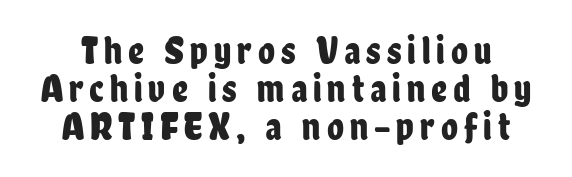
{"serif": "no", "italic": "no", "width": "condensed", "stroke_contrast": "low", "x_height": "medium", "monospaced": "no", "underline": "no", "line_spacing": "tight", "line_spacing_ratio": 0.97, "glyph_px": 39}
